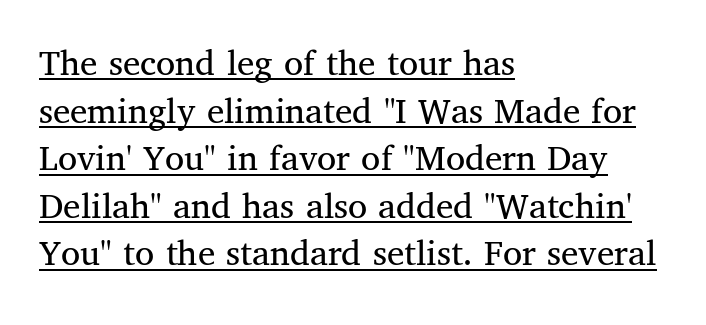
Q: Is the text bold? A: No.
Q: Is the text italic (slanted)? A: No, it is upright.
Q: Is the typeface a serif or a sans-serif typeface? A: Serif.
Q: Is the text underlined? A: Yes.
Q: How is the paragraph aligned? A: Left-aligned.
Q: Is the spacing between letters normal or unusually wide? A: Normal.
Q: Width (condensed, normal, or wide)? A: Normal.
Q: Stroke contrast? A: Medium.
Q: x-height? A: Medium.
Q: Monospaced? A: No.
